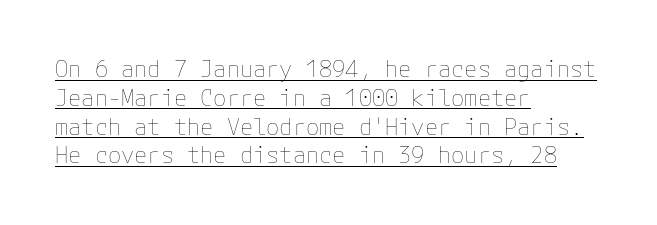
{"italic": "no", "bold": "no", "underline": "yes", "align": "left", "line_spacing": "normal", "line_spacing_ratio": 1.31, "letter_spacing": "normal", "letter_spacing_em": 0.0, "glyph_px": 22}
